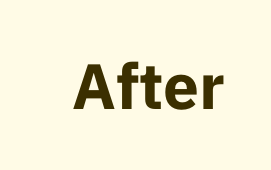
Is the letter spacing exaggerated? No — it looks like the ordinary default. Honestly, there is no underline to notice here at all. Is this a fixed-width face? No — the glyphs have proportional, varying widths. This sample uses a sans-serif face. Every character sits straight up, as roman type does.
